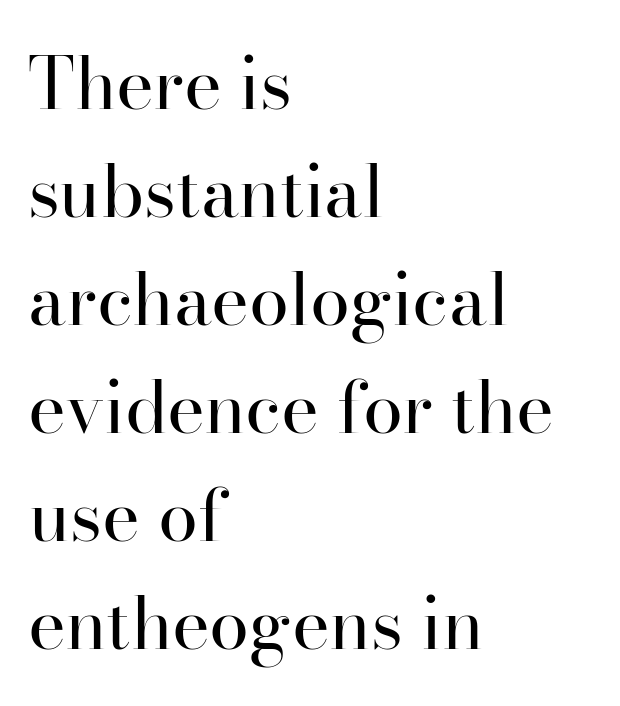
The typesetter chose a ragged-right arrangement here. When letters stand straight like this, we call the style roman or upright. Is the type heavy? It reads as light-to-regular instead. Rule under the text: the space is simply empty. Looks like regular typesetting: each glyph gets only the width it needs. This is serif lettering, the kind often seen in printed books.
